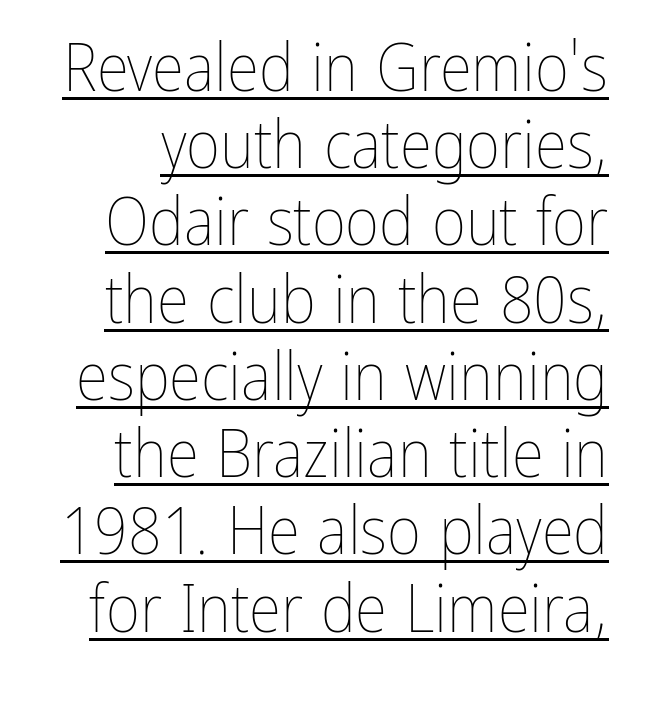
The image shows 66 px thin, condensed type, upright; set line spacing 1.17x, normal letter spacing, underlined; low stroke contrast and a medium x-height.
